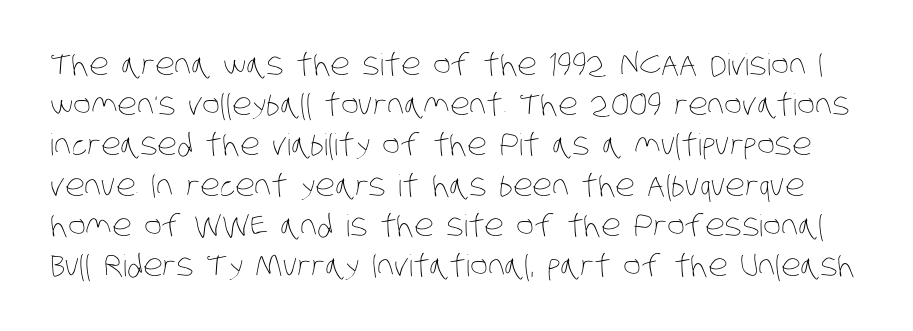
{"bold": "no", "weight": "thin", "width": "condensed", "stroke_contrast": "low", "x_height": "large", "monospaced": "no", "underline": "no", "line_spacing": "normal", "line_spacing_ratio": 1.34, "letter_spacing": "normal", "letter_spacing_em": 0.0, "glyph_px": 30}
